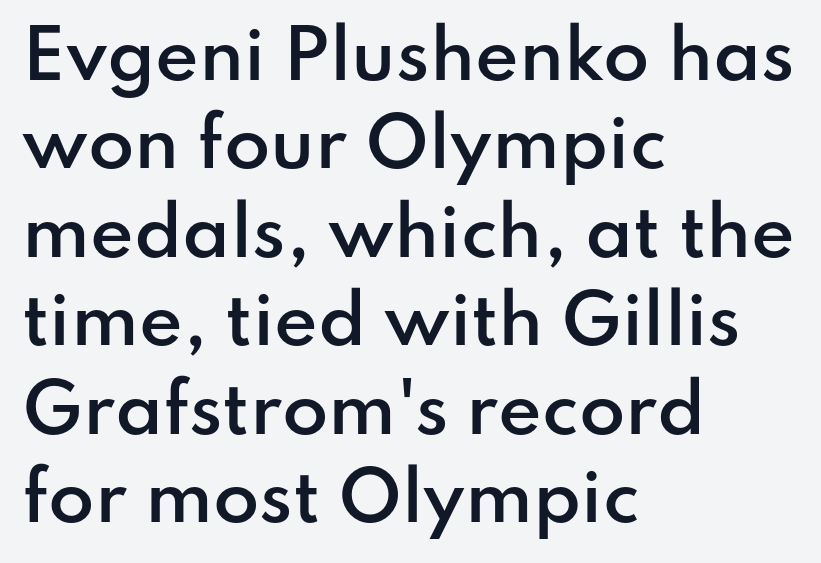
{"serif": "no", "italic": "no", "bold": "semi", "weight": "semibold", "width": "normal", "stroke_contrast": "low", "x_height": "small", "monospaced": "no", "underline": "no", "align": "left", "line_spacing": "normal", "line_spacing_ratio": 1.32, "letter_spacing": "normal", "letter_spacing_em": 0.0, "glyph_px": 67}
